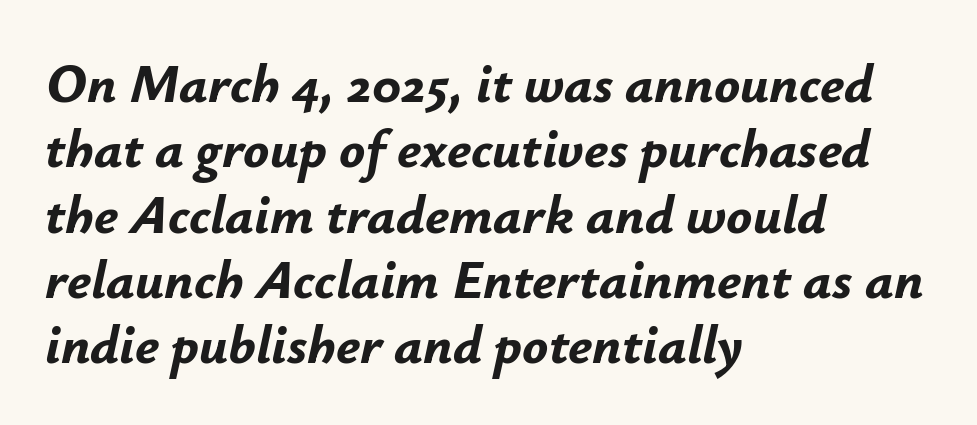
Q: Is the text bold? A: Yes.
Q: Is the text italic (slanted)? A: Yes, it leans right by about 12 degrees.
Q: Is the text underlined? A: No.
Q: How is the paragraph aligned? A: Left-aligned.
Q: Is the spacing between letters normal or unusually wide? A: Normal.
Q: Width (condensed, normal, or wide)? A: Normal.
Q: Stroke contrast? A: Low.
Q: x-height? A: Small.
Q: Monospaced? A: No.
